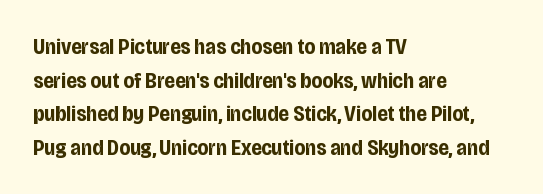
{"italic": "no", "bold": "yes", "underline": "no", "align": "left", "line_spacing": "normal", "line_spacing_ratio": 1.53, "letter_spacing": "normal", "letter_spacing_em": 0.0, "glyph_px": 22}
